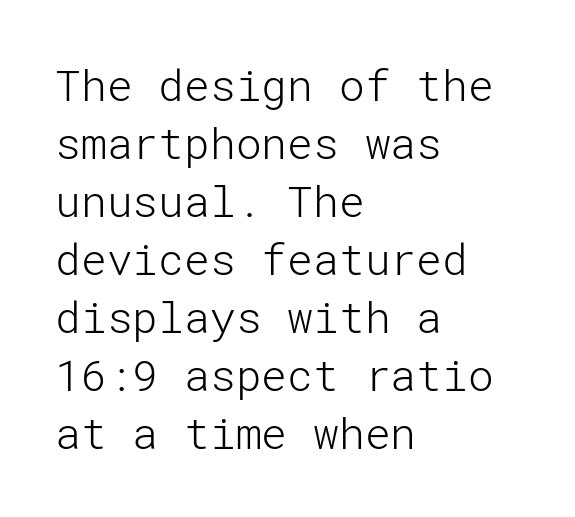
Q: Is the text bold? A: No.
Q: Is the text italic (slanted)? A: No, it is upright.
Q: Is the typeface a serif or a sans-serif typeface? A: Sans-serif.
Q: Is the text underlined? A: No.
Q: How is the paragraph aligned? A: Left-aligned.
Q: Is the spacing between letters normal or unusually wide? A: Normal.
Q: Is the spacing between lines tight, normal or loose? A: Normal.
Q: Width (condensed, normal, or wide)? A: Normal.
Q: Stroke contrast? A: Low.
Q: x-height? A: Medium.
